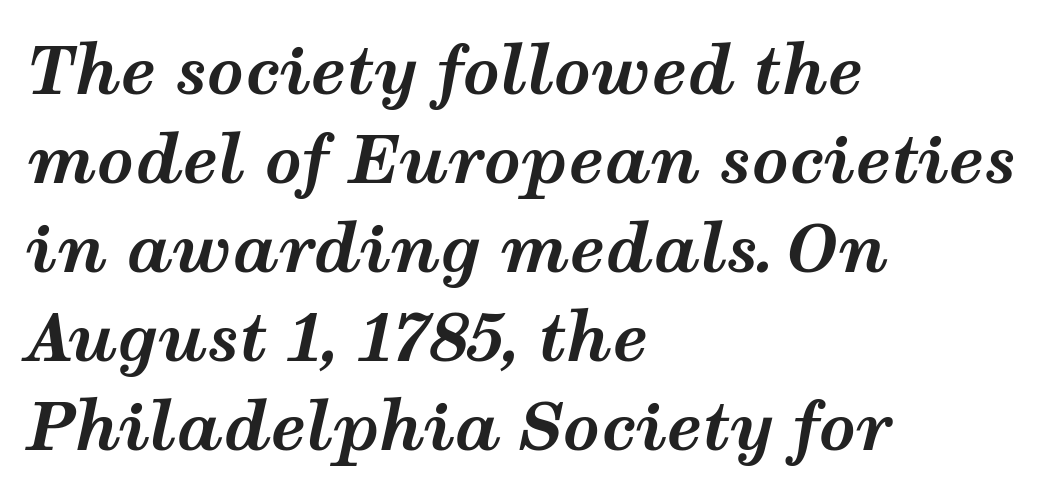
Q: Is the text bold? A: Yes.
Q: Is the text italic (slanted)? A: Yes, it leans right by about 12 degrees.
Q: Is the text underlined? A: No.
Q: How is the paragraph aligned? A: Left-aligned.
Q: Is the spacing between letters normal or unusually wide? A: Normal.
Q: Is the spacing between lines tight, normal or loose? A: Normal.
Q: Width (condensed, normal, or wide)? A: Wide.
Q: Stroke contrast? A: Medium.
Q: x-height? A: Medium.
Q: Monospaced? A: No.
